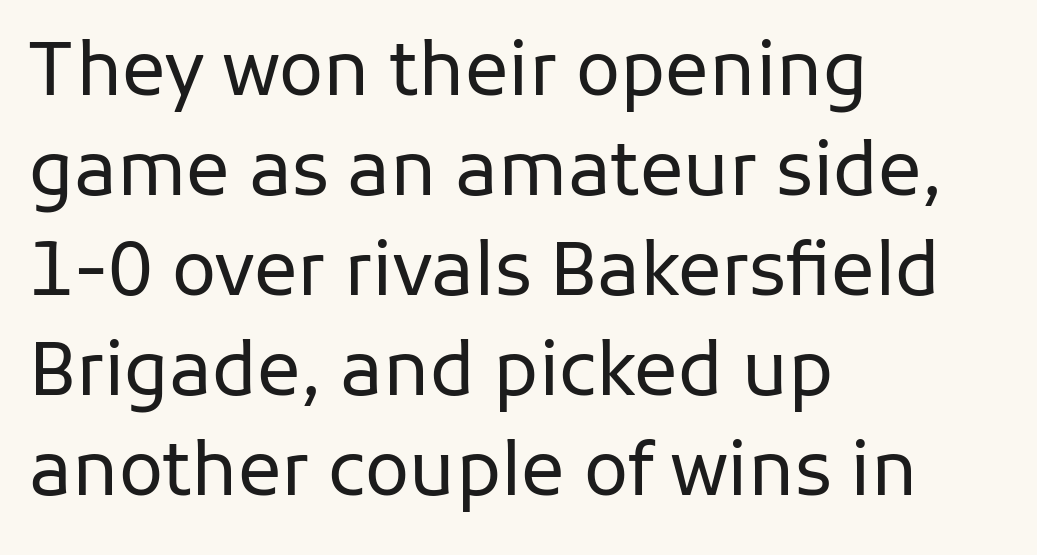
The font is comparable to plain body text, perhaps lighter. Spacing verdict: proportional, widths tailored to each character. Rule under the text: the space is simply empty. The lines sit at an ordinary, default distance from one another.
